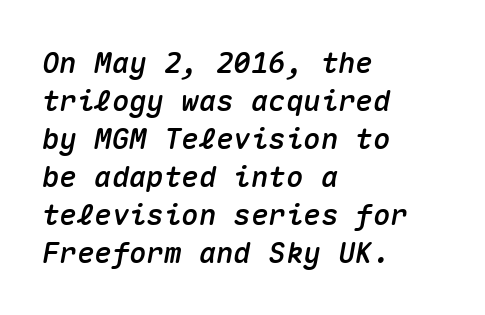
{"italic": "yes", "lean": "right", "slant_degrees": 10, "width": "normal", "stroke_contrast": "medium", "x_height": "medium", "monospaced": "yes", "underline": "no", "align": "left", "line_spacing": "normal", "line_spacing_ratio": 1.31, "letter_spacing": "normal", "letter_spacing_em": 0.0, "glyph_px": 29}
